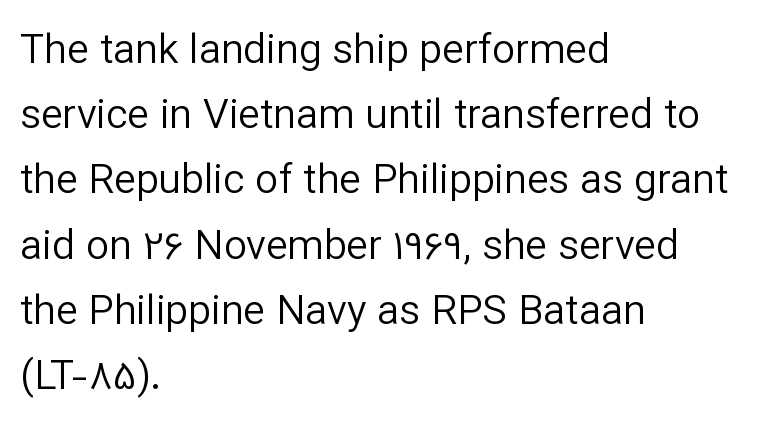
The image shows 41 px regular-weight sans-serif type, upright; set left-aligned, normal line spacing (1.59x), normal letter spacing, not underlined; low stroke contrast and a medium x-height.
